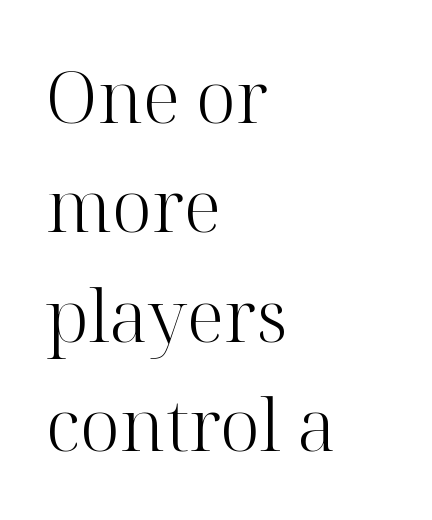
{"serif": "yes", "italic": "no", "bold": "no", "weight": "light", "width": "normal", "stroke_contrast": "high", "x_height": "medium", "monospaced": "no", "underline": "no", "align": "left", "line_spacing": "normal", "line_spacing_ratio": 1.52, "letter_spacing": "normal", "letter_spacing_em": 0.0, "glyph_px": 72}
